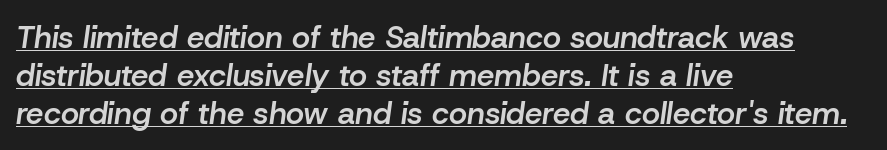
Q: Is the text bold? A: Semi-bold.
Q: Is the text italic (slanted)? A: Yes, it leans right by about 8 degrees.
Q: Is the text underlined? A: Yes.
Q: How is the paragraph aligned? A: Left-aligned.
Q: Is the spacing between letters normal or unusually wide? A: Normal.
Q: Width (condensed, normal, or wide)? A: Normal.
Q: Stroke contrast? A: Low.
Q: x-height? A: Medium.
Q: Monospaced? A: No.
